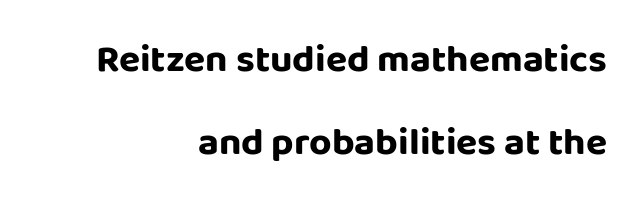
{"serif": "no", "italic": "no", "bold": "yes", "weight": "bold", "width": "normal", "stroke_contrast": "low", "x_height": "large", "monospaced": "no", "underline": "no", "align": "right", "line_spacing": "loose", "line_spacing_ratio": 2.13, "letter_spacing": "normal", "letter_spacing_em": 0.0, "glyph_px": 39}
